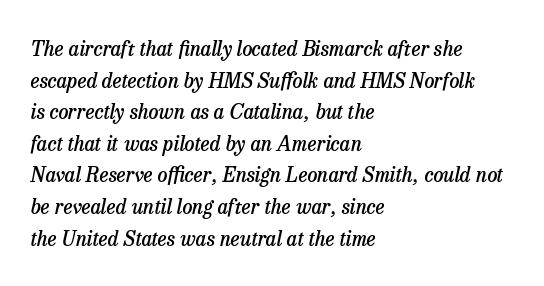
{"italic": "yes", "lean": "right", "slant_degrees": 13, "bold": "semi", "underline": "no", "align": "left", "line_spacing": "normal", "line_spacing_ratio": 1.58, "letter_spacing": "normal", "letter_spacing_em": 0.0, "glyph_px": 20}
